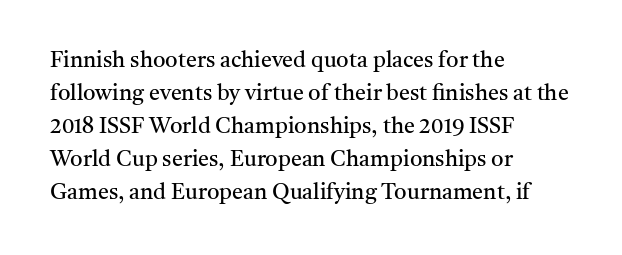
Q: Is the text bold? A: No.
Q: Is the text italic (slanted)? A: No, it is upright.
Q: Is the text underlined? A: No.
Q: How is the paragraph aligned? A: Left-aligned.
Q: Is the spacing between letters normal or unusually wide? A: Normal.
Q: Is the spacing between lines tight, normal or loose? A: Normal.
